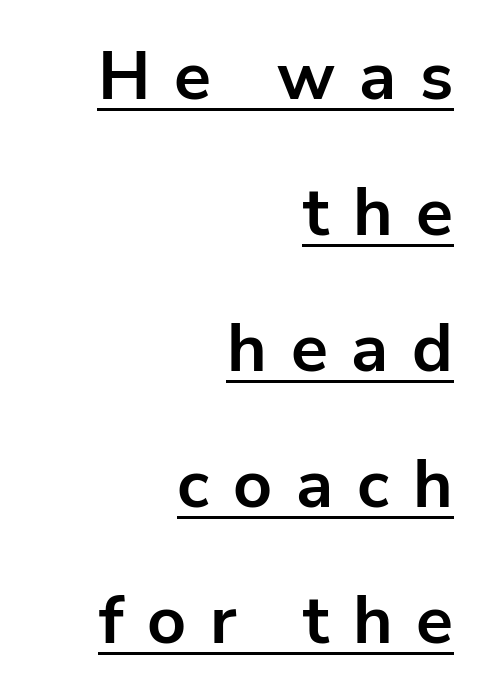
One glance says open: line gaps are wider than usual. This is the regular roman posture of the typeface. This is sans-serif lettering, the kind often seen on screens and signage. Line endings align vertically; line beginnings do not.
